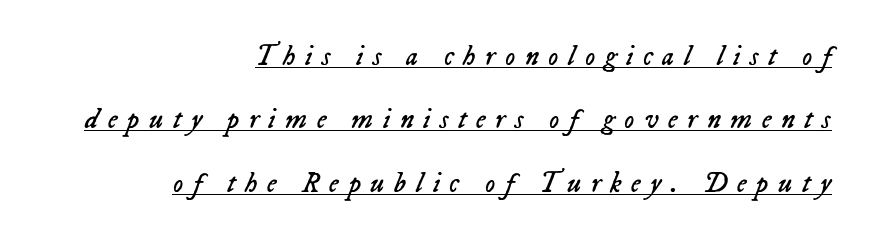
{"italic": "yes", "lean": "right", "slant_degrees": 23, "bold": "no", "weight": "regular", "width": "normal", "stroke_contrast": "low", "x_height": "medium", "monospaced": "no", "underline": "yes", "align": "right", "line_spacing": "loose", "line_spacing_ratio": 2.26, "letter_spacing": "wide", "letter_spacing_em": 0.34, "glyph_px": 28}
